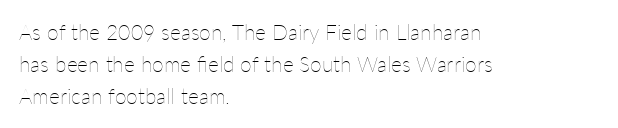
The image shows 21 px text type, upright; set left-aligned, normal line spacing (1.52x), normal letter spacing, not underlined.
